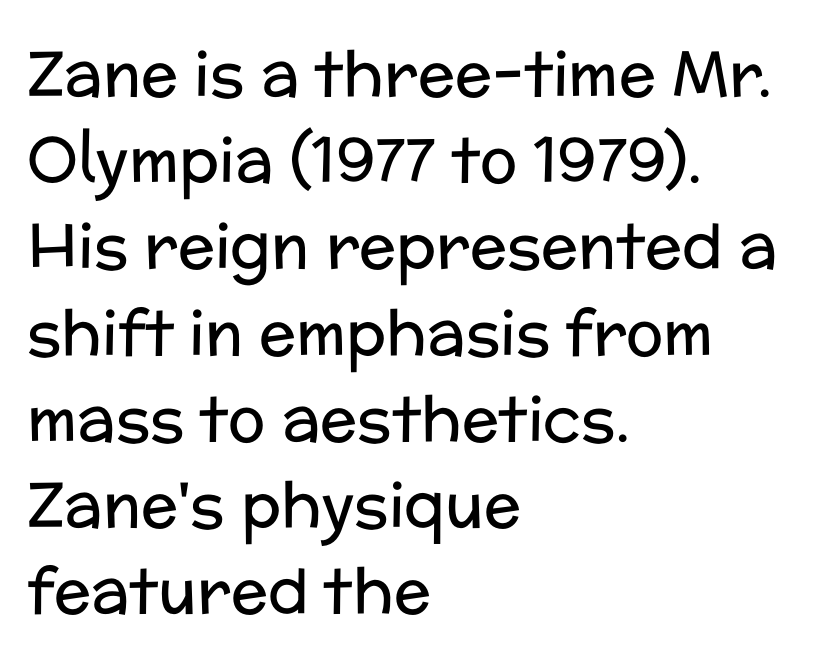
{"serif": "no", "italic": "no", "bold": "no", "weight": "regular", "width": "normal", "stroke_contrast": "low", "x_height": "medium", "monospaced": "no", "underline": "no", "align": "left", "line_spacing": "normal", "line_spacing_ratio": 1.39, "letter_spacing": "normal", "letter_spacing_em": 0.0, "glyph_px": 62}
